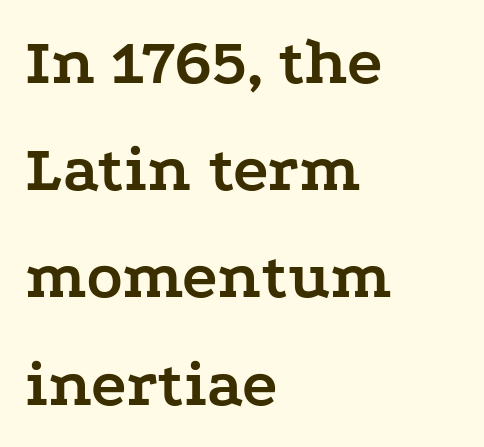
Q: Is the text bold? A: Yes.
Q: Is the text italic (slanted)? A: No, it is upright.
Q: Is the typeface a serif or a sans-serif typeface? A: Serif.
Q: Is the text underlined? A: No.
Q: How is the paragraph aligned? A: Left-aligned.
Q: Is the spacing between letters normal or unusually wide? A: Normal.
Q: Is the spacing between lines tight, normal or loose? A: Normal.
Q: Width (condensed, normal, or wide)? A: Wide.
Q: Stroke contrast? A: Low.
Q: x-height? A: Medium.
Q: Monospaced? A: No.
